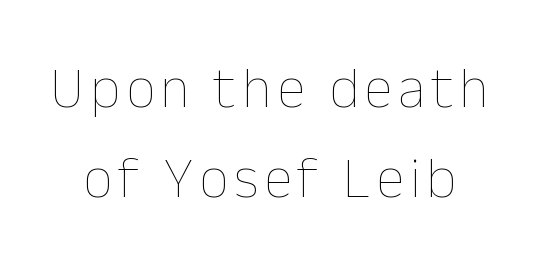
The image shows 58 px thin type, upright; set normal line spacing (1.56x), not underlined; low stroke contrast and a medium x-height.
